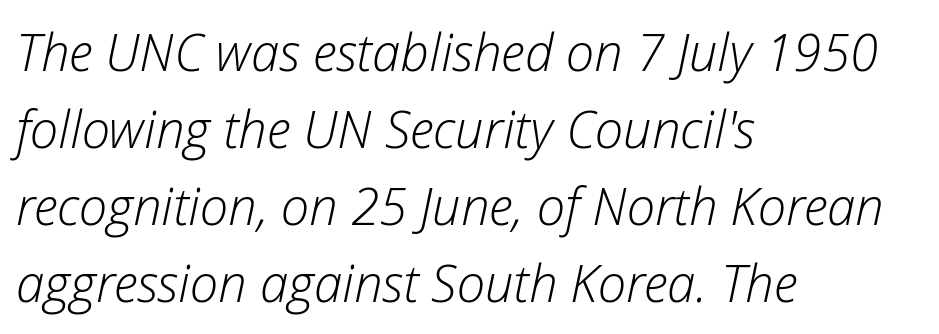
Q: Is the text bold? A: No.
Q: Is the text italic (slanted)? A: Yes, it leans right by about 12 degrees.
Q: Is the text underlined? A: No.
Q: How is the paragraph aligned? A: Left-aligned.
Q: Is the spacing between letters normal or unusually wide? A: Normal.
Q: Is the spacing between lines tight, normal or loose? A: Normal.
Q: Width (condensed, normal, or wide)? A: Normal.
Q: Stroke contrast? A: Low.
Q: x-height? A: Medium.
Q: Monospaced? A: No.
